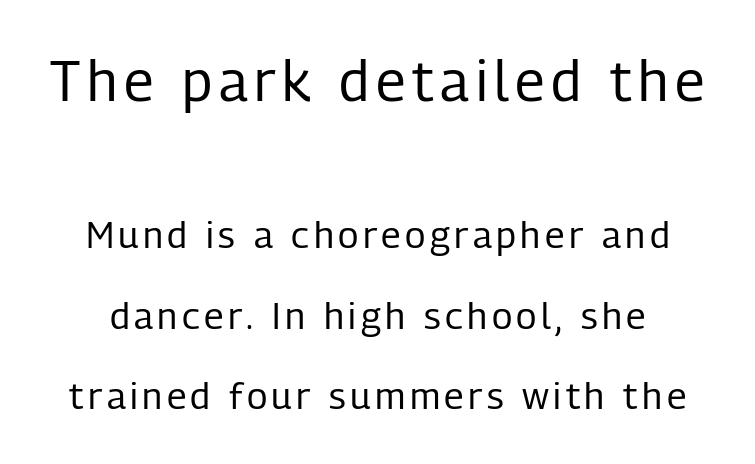
{"serif": "no", "italic": "no", "bold": "no", "weight": "regular", "width": "condensed", "stroke_contrast": "low", "x_height": "medium", "monospaced": "no", "underline": "no", "line_spacing": "loose", "line_spacing_ratio": 2.17, "larger_block": "first", "size_ratio": 1.51, "glyph_px": 56}
